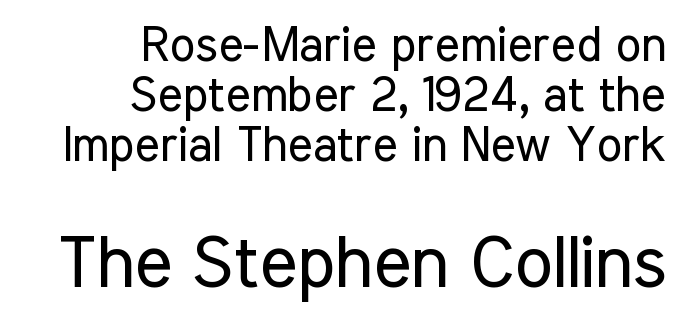
The type sits square on the baseline with zero lean. Letter spacing: default. Compared with a flush-left layout, this one pins lines to the opposite, right side. Serifs: no, the terminals of the letterforms are clean. Reading top to bottom, the characters get bigger at the block break. The passage shown is typed in a proportional face where columns would drift.
